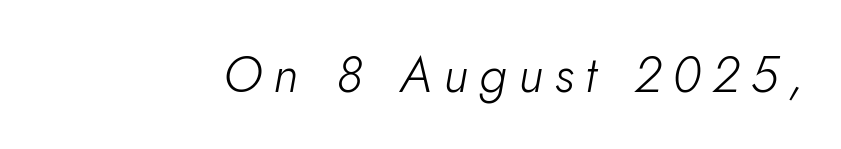
The image shows 51 px light type, italic (leaning right); set unusually wide letter spacing (+0.22 em), not underlined; low stroke contrast and a small x-height.
